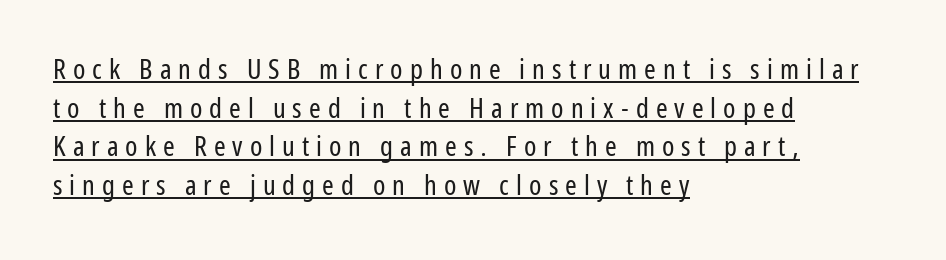
The space between consecutive lines is moderate. Proportional: the letters do not fall into vertical columns. Font category for this specimen: sans-serif. Glyph-to-glyph distance is far greater than everyday printed text. The rag falls on the right side of this text block.
